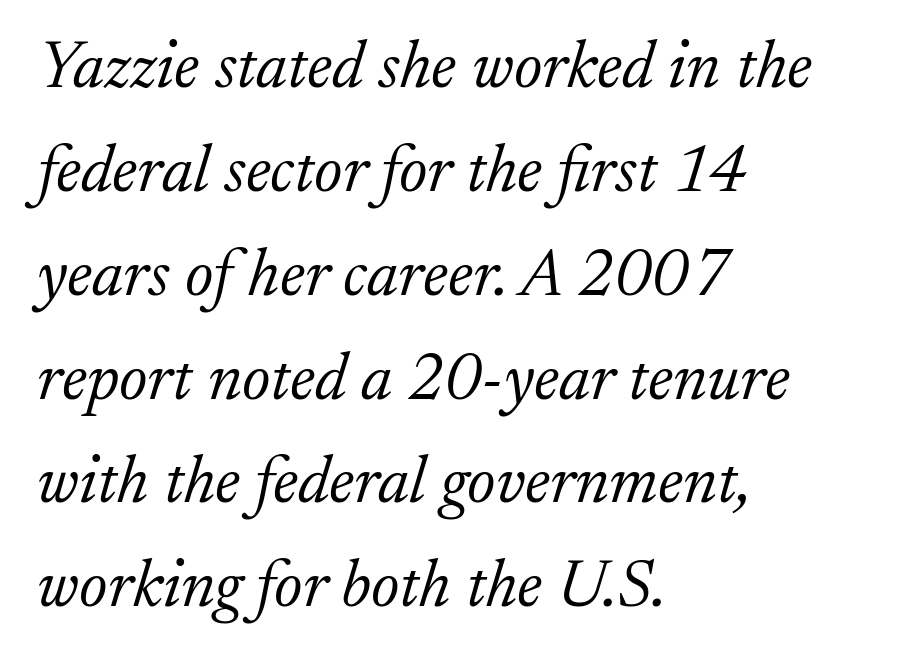
Q: Is the text bold? A: No.
Q: Is the text italic (slanted)? A: Yes, it leans right by about 17 degrees.
Q: Is the typeface a serif or a sans-serif typeface? A: Serif.
Q: Is the text underlined? A: No.
Q: How is the paragraph aligned? A: Left-aligned.
Q: Is the spacing between letters normal or unusually wide? A: Normal.
Q: Is the spacing between lines tight, normal or loose? A: Normal.
Q: Width (condensed, normal, or wide)? A: Normal.
Q: Stroke contrast? A: Low.
Q: x-height? A: Small.
Q: Monospaced? A: No.
